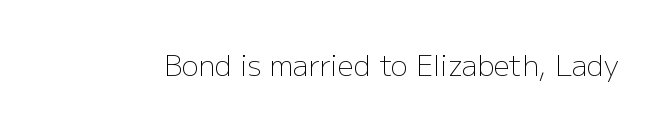
Q: Is the text bold? A: No.
Q: Is the text italic (slanted)? A: No, it is upright.
Q: Is the typeface a serif or a sans-serif typeface? A: Sans-serif.
Q: Is the text underlined? A: No.
Q: Is the spacing between letters normal or unusually wide? A: Normal.
Q: Width (condensed, normal, or wide)? A: Normal.
Q: Stroke contrast? A: Low.
Q: x-height? A: Medium.
Q: Monospaced? A: No.
